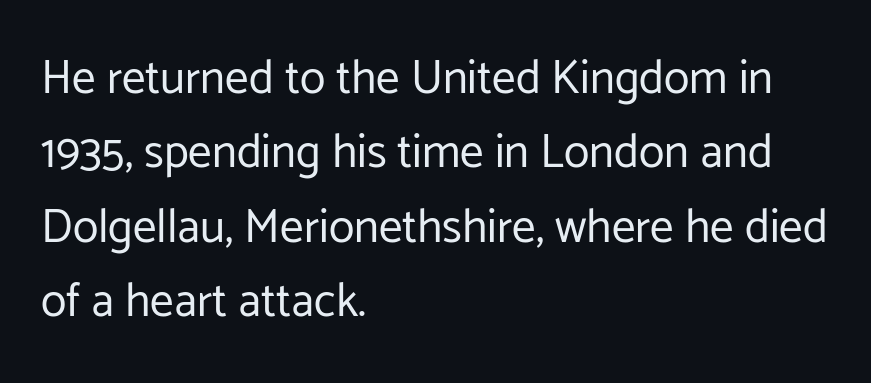
{"serif": "no", "italic": "no", "bold": "no", "weight": "regular", "width": "normal", "stroke_contrast": "low", "x_height": "medium", "monospaced": "no", "underline": "no", "align": "left", "line_spacing": "normal", "line_spacing_ratio": 1.58, "letter_spacing": "normal", "letter_spacing_em": 0.0, "glyph_px": 47}
